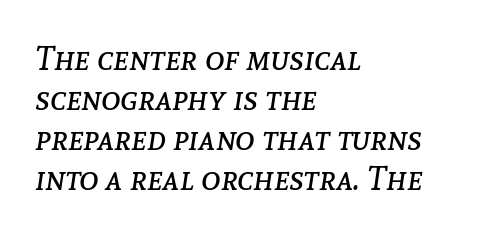
The face used here is proportionally spaced, like ordinary book or web type. An italicized treatment has been applied to the whole sample. These glyphs show unthickened strokes, regular width or finer. Line starts are locked; line ends wander. Clear beneath every line of the passage. No extra tracking has been applied to these lines.
